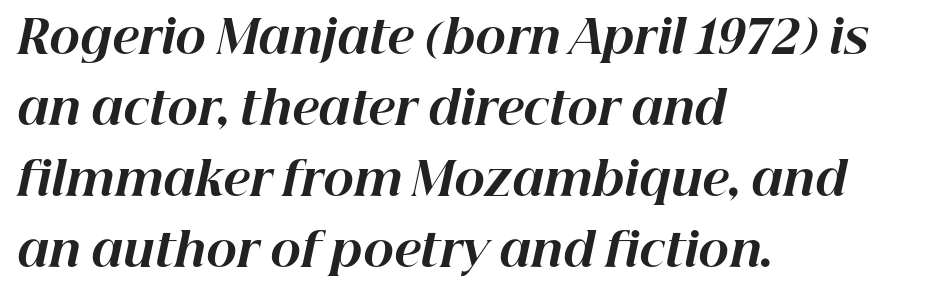
Q: Is the text bold? A: Yes.
Q: Is the text italic (slanted)? A: Yes, it leans right by about 12 degrees.
Q: Is the text underlined? A: No.
Q: How is the paragraph aligned? A: Left-aligned.
Q: Is the spacing between letters normal or unusually wide? A: Normal.
Q: Is the spacing between lines tight, normal or loose? A: Normal.
Q: Width (condensed, normal, or wide)? A: Normal.
Q: Stroke contrast? A: High.
Q: x-height? A: Medium.
Q: Monospaced? A: No.
